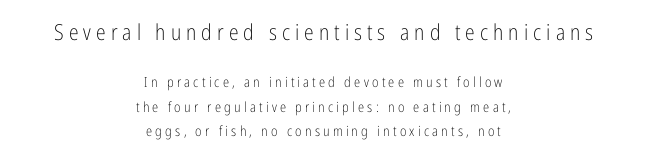
The image shows 22 px text type, upright; set centered, line spacing 1.75x, unusually wide letter spacing (+0.23 em), not underlined; the first (top) block is 1.57x larger.
